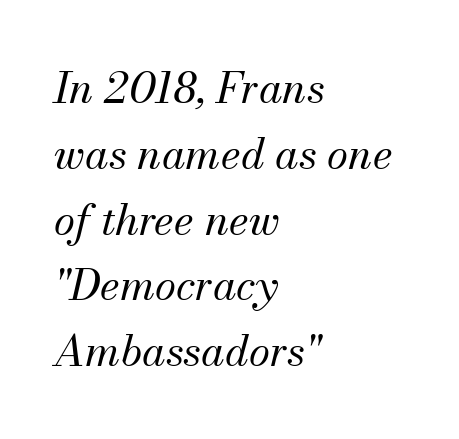
Q: Is the text bold? A: No.
Q: Is the text italic (slanted)? A: Yes, it leans right by about 13 degrees.
Q: Is the typeface a serif or a sans-serif typeface? A: Serif.
Q: Is the text underlined? A: No.
Q: How is the paragraph aligned? A: Left-aligned.
Q: Is the spacing between letters normal or unusually wide? A: Normal.
Q: Is the spacing between lines tight, normal or loose? A: Normal.
Q: Width (condensed, normal, or wide)? A: Normal.
Q: Stroke contrast? A: Medium.
Q: x-height? A: Small.
Q: Monospaced? A: No.
